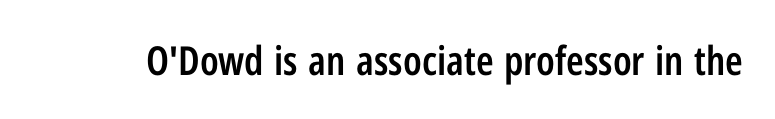
Q: Is the text bold? A: Semi-bold.
Q: Is the text italic (slanted)? A: No, it is upright.
Q: Is the typeface a serif or a sans-serif typeface? A: Sans-serif.
Q: Is the text underlined? A: No.
Q: Is the spacing between letters normal or unusually wide? A: Normal.
Q: Width (condensed, normal, or wide)? A: Condensed.
Q: Stroke contrast? A: Low.
Q: x-height? A: Medium.
Q: Monospaced? A: No.
